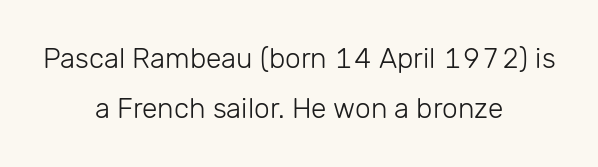
{"serif": "no", "italic": "no", "bold": "no", "weight": "light", "width": "normal", "stroke_contrast": "low", "x_height": "medium", "monospaced": "no", "underline": "no", "align": "center", "line_spacing_ratio": 1.8, "letter_spacing": "normal", "letter_spacing_em": 0.0, "glyph_px": 28}
